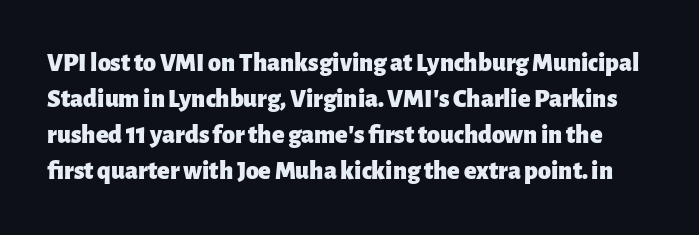
Q: Is the text bold? A: Yes.
Q: Is the text italic (slanted)? A: No, it is upright.
Q: Is the text underlined? A: No.
Q: Is the spacing between letters normal or unusually wide? A: Normal.
Q: Is the spacing between lines tight, normal or loose? A: Normal.
